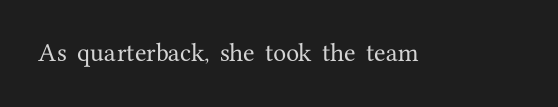
{"italic": "no", "underline": "no", "letter_spacing": "normal", "letter_spacing_em": 0.0, "glyph_px": 21}
